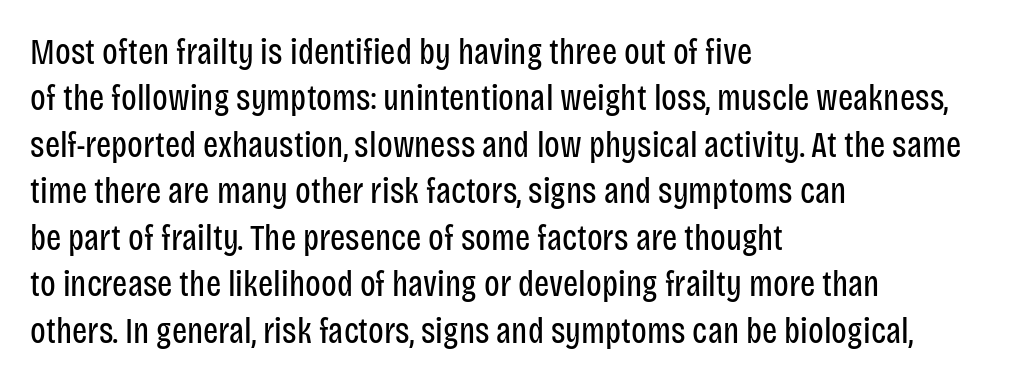
The passage shown stacks its lines at a standard gap. Short and long lines alike share a common starting point at left. No extra ink here — the face is not bold. Italic? Not at all — the glyphs are vertical. Proportional: the letters do not fall into vertical columns.
